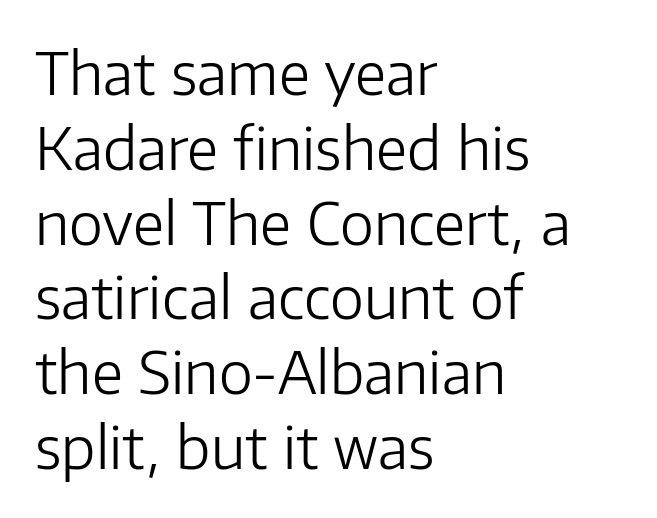
The image shows 58 px light sans-serif type, upright; set left-aligned, normal line spacing (1.29x), normal letter spacing, not underlined; low stroke contrast and a medium x-height.
